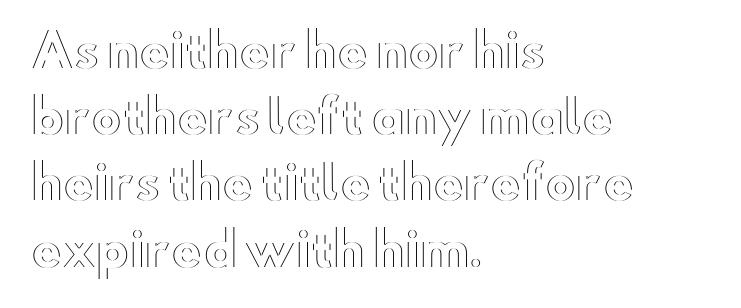
Q: Is the text italic (slanted)? A: No, it is upright.
Q: Is the text underlined? A: No.
Q: How is the paragraph aligned? A: Left-aligned.
Q: Is the spacing between letters normal or unusually wide? A: Normal.
Q: Is the spacing between lines tight, normal or loose? A: Normal.
Q: Width (condensed, normal, or wide)? A: Wide.
Q: x-height? A: Small.
Q: Monospaced? A: No.
